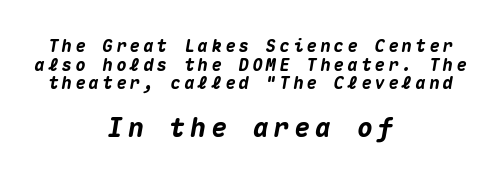
The image shows 26 px bold type, italic (leaning right); set centered, tight line spacing (1.09x), unusually wide letter spacing (+0.2 em), not underlined; the second (bottom) block is 1.53x larger.
